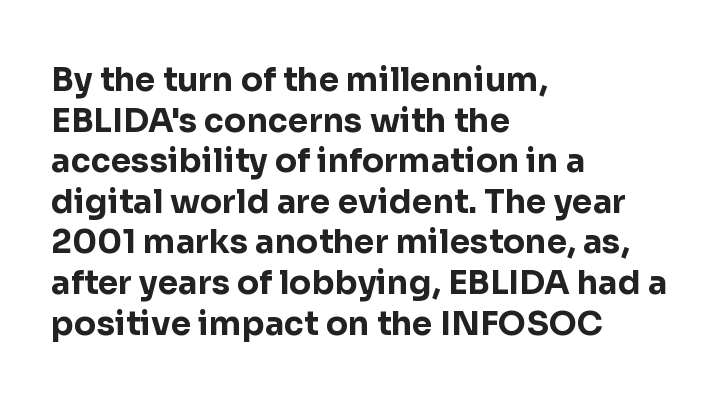
{"serif": "no", "italic": "no", "bold": "yes", "weight": "bold", "width": "normal", "stroke_contrast": "low", "x_height": "medium", "monospaced": "no", "underline": "no", "align": "left", "line_spacing_ratio": 1.23, "letter_spacing": "normal", "letter_spacing_em": 0.0, "glyph_px": 33}
